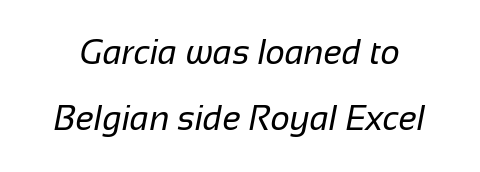
Q: Is the text bold? A: No.
Q: Is the typeface a serif or a sans-serif typeface? A: Sans-serif.
Q: Is the text underlined? A: No.
Q: Is the spacing between letters normal or unusually wide? A: Normal.
Q: Is the spacing between lines tight, normal or loose? A: Loose.
Q: Width (condensed, normal, or wide)? A: Normal.
Q: Stroke contrast? A: Low.
Q: x-height? A: Medium.
Q: Monospaced? A: No.
